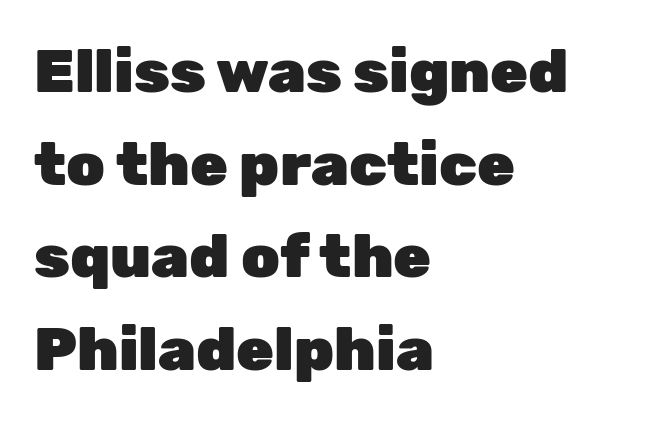
The image shows 61 px heavy sans-serif type, upright; set left-aligned, normal line spacing (1.52x), normal letter spacing, not underlined; low stroke contrast and a medium x-height.
